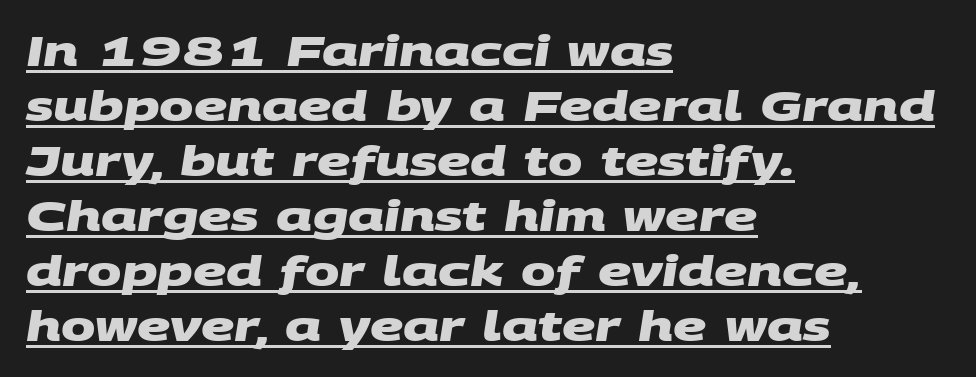
{"serif": "no", "bold": "yes", "weight": "heavy", "width": "wide", "stroke_contrast": "medium", "x_height": "large", "monospaced": "no", "underline": "yes", "align": "left", "line_spacing": "normal", "line_spacing_ratio": 1.34, "letter_spacing": "normal", "letter_spacing_em": 0.0, "glyph_px": 41}
